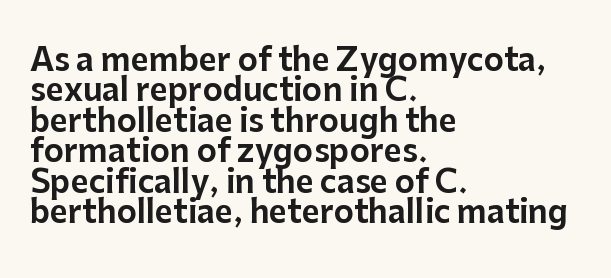
{"serif": "no", "italic": "no", "width": "normal", "stroke_contrast": "low", "x_height": "medium", "monospaced": "no", "underline": "no", "align": "left", "line_spacing": "tight", "line_spacing_ratio": 0.98, "letter_spacing": "normal", "letter_spacing_em": 0.0, "glyph_px": 31}
